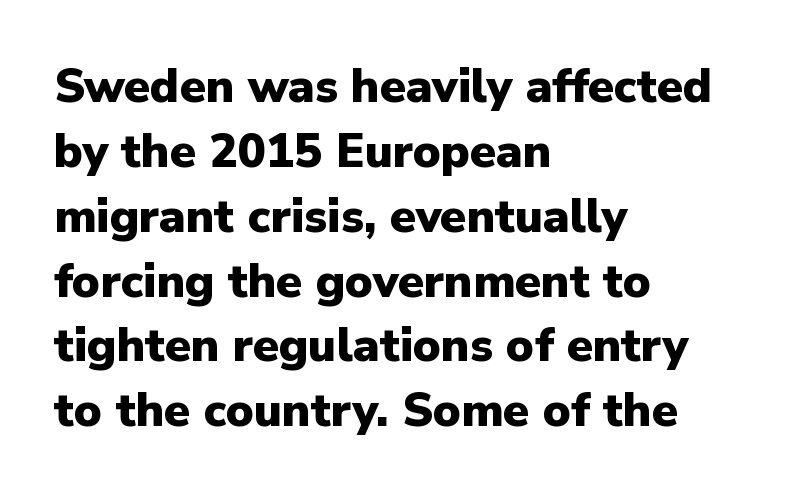
{"serif": "no", "italic": "no", "bold": "yes", "weight": "heavy", "width": "normal", "stroke_contrast": "low", "x_height": "medium", "monospaced": "no", "underline": "no", "align": "left", "line_spacing": "normal", "line_spacing_ratio": 1.38, "letter_spacing": "normal", "letter_spacing_em": 0.0, "glyph_px": 47}
